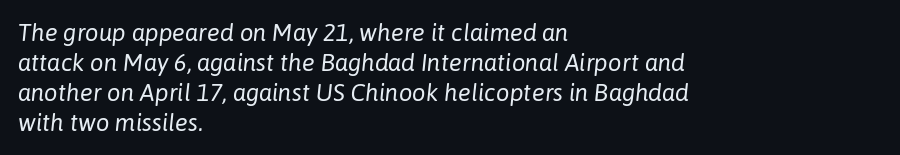
The image shows 24 px text type, italic (leaning right); set left-aligned, normal line spacing (1.25x), normal letter spacing, not underlined.
